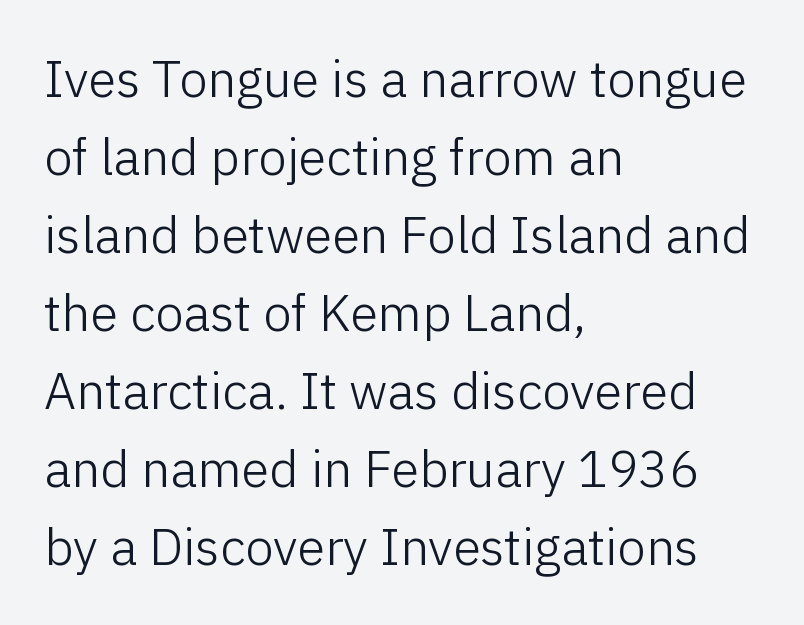
{"serif": "no", "italic": "no", "bold": "no", "weight": "light", "width": "normal", "stroke_contrast": "low", "x_height": "medium", "monospaced": "no", "underline": "no", "align": "left", "line_spacing": "normal", "line_spacing_ratio": 1.53, "letter_spacing": "normal", "letter_spacing_em": 0.0, "glyph_px": 51}
